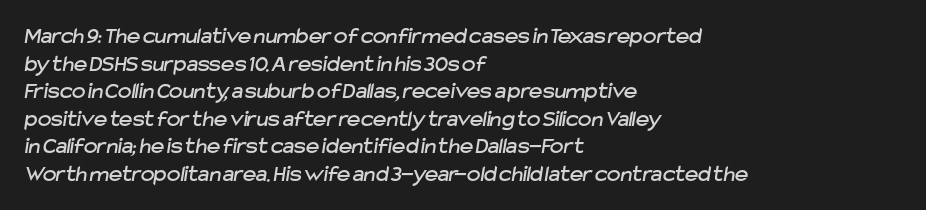
Q: Is the text underlined? A: No.
Q: How is the paragraph aligned? A: Left-aligned.
Q: Is the spacing between letters normal or unusually wide? A: Normal.
